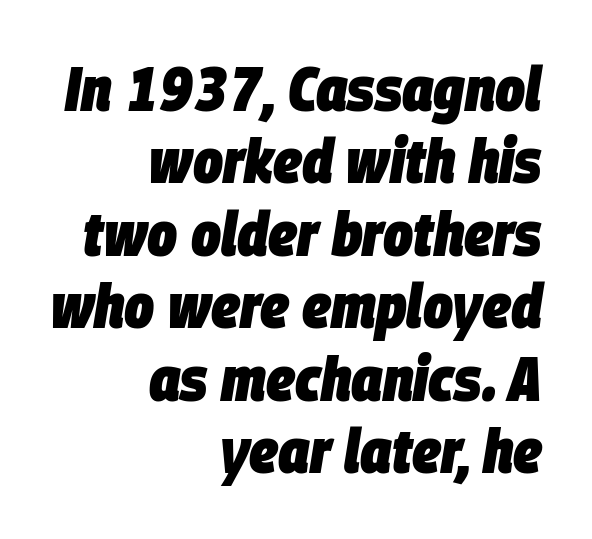
A dark, heavy texture on the line: the type is bold. Do the characters align in a grid? No, the font is proportional. The passage shown stacks its lines with hardly any gap. Italic: yes, the glyphs are oblique. A typesetter would call this zero additional tracking. Each line ends at the same right margin while the left side varies.
